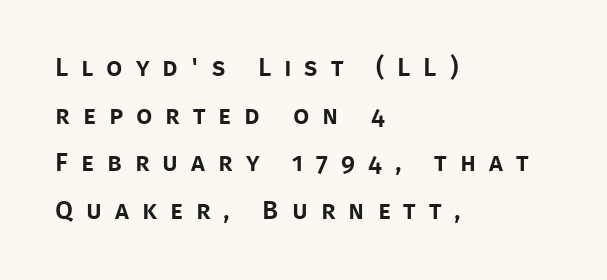
Q: Is the text italic (slanted)? A: No, it is upright.
Q: Is the text underlined? A: No.
Q: How is the paragraph aligned? A: Left-aligned.
Q: Is the spacing between letters normal or unusually wide? A: Unusually wide.
